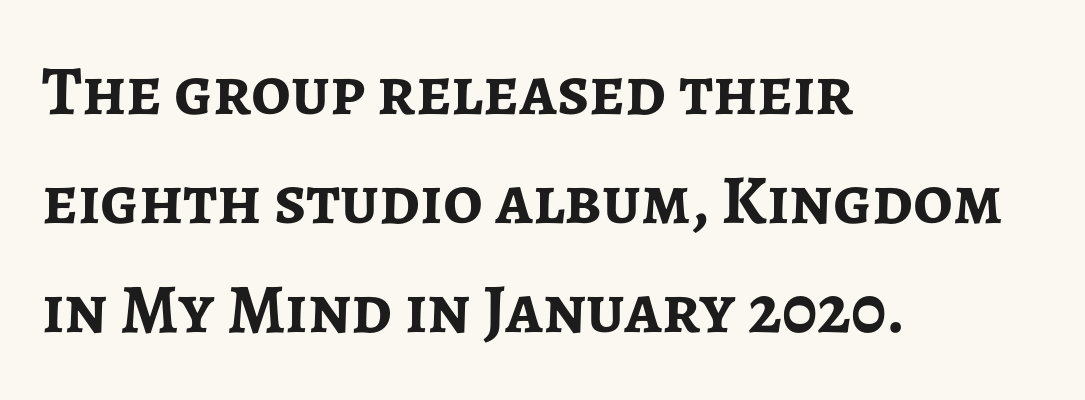
This sample uses plain, unmodified letter spacing. Pretty heavy lettering here — definitely bold. Reading down the block, your eye returns to a fixed left position each line. Anything drawn beneath the words? Only blank space. The designer went with a sans here, leaving each stem footless.
